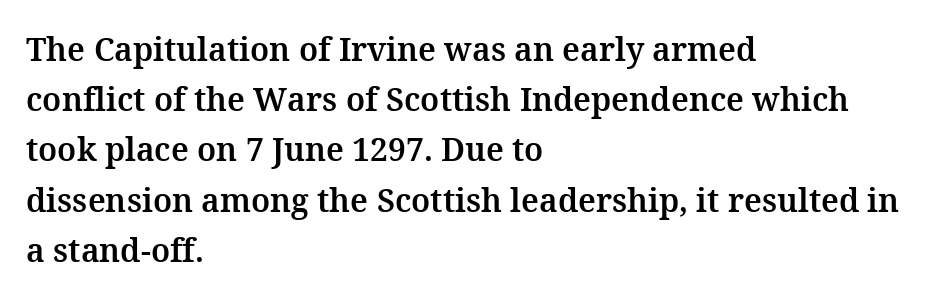
The image shows 32 px serif type, upright; set left-aligned, normal line spacing (1.57x), normal letter spacing, not underlined; medium stroke contrast and a medium x-height.
